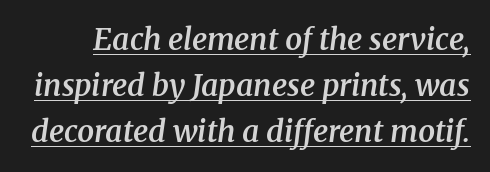
Do the characters align in a grid? No, the font is proportional. Typographically, this falls in the serif category. The font's italic variant was chosen for this text. Leading: standard.
